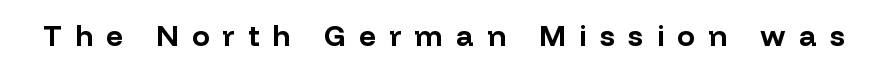
The passage shown has open, widely tracked lettering throughout. The characters display no serif detailing; their extremities are plain. Summary of weight: heavy, a full bold. In terms of posture, this sample is upright. Do the characters align in a grid? No, the font is proportional. Lines of text with bare space underneath.
